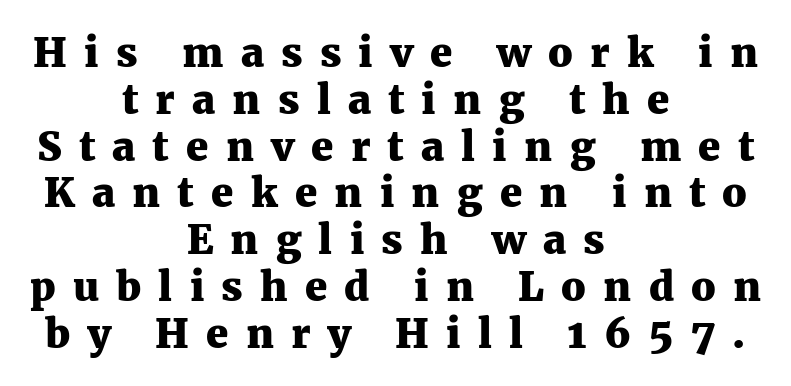
Q: Is the text bold? A: Yes.
Q: Is the text italic (slanted)? A: No, it is upright.
Q: Is the typeface a serif or a sans-serif typeface? A: Serif.
Q: Is the text underlined? A: No.
Q: How is the paragraph aligned? A: Centered.
Q: Is the spacing between letters normal or unusually wide? A: Unusually wide.
Q: Width (condensed, normal, or wide)? A: Normal.
Q: Stroke contrast? A: Medium.
Q: x-height? A: Medium.
Q: Monospaced? A: No.
